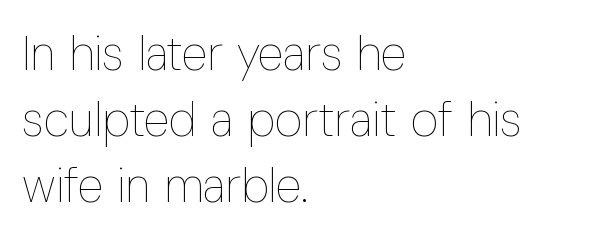
If you drew a ruler down the left edge, every line would touch it. Bare-footed words on every line. You could not count columns in this text — the font is proportionally spaced. Vertical stems look standard width or narrower in stroke. Look at the tracking — it's just the regular setting, nothing added.
